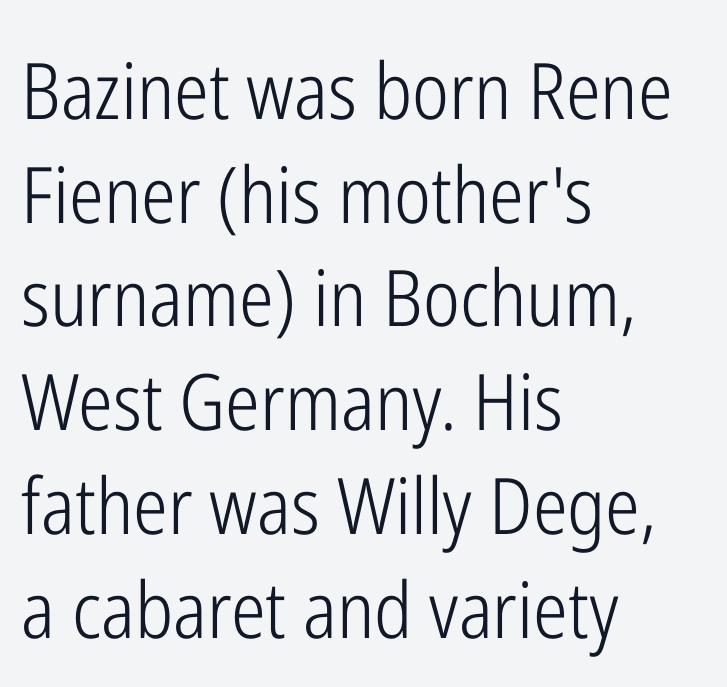
Q: Is the text bold? A: No.
Q: Is the text italic (slanted)? A: No, it is upright.
Q: Is the typeface a serif or a sans-serif typeface? A: Sans-serif.
Q: Is the text underlined? A: No.
Q: How is the paragraph aligned? A: Left-aligned.
Q: Is the spacing between letters normal or unusually wide? A: Normal.
Q: Is the spacing between lines tight, normal or loose? A: Normal.
Q: Width (condensed, normal, or wide)? A: Condensed.
Q: Stroke contrast? A: Low.
Q: x-height? A: Medium.
Q: Monospaced? A: No.
